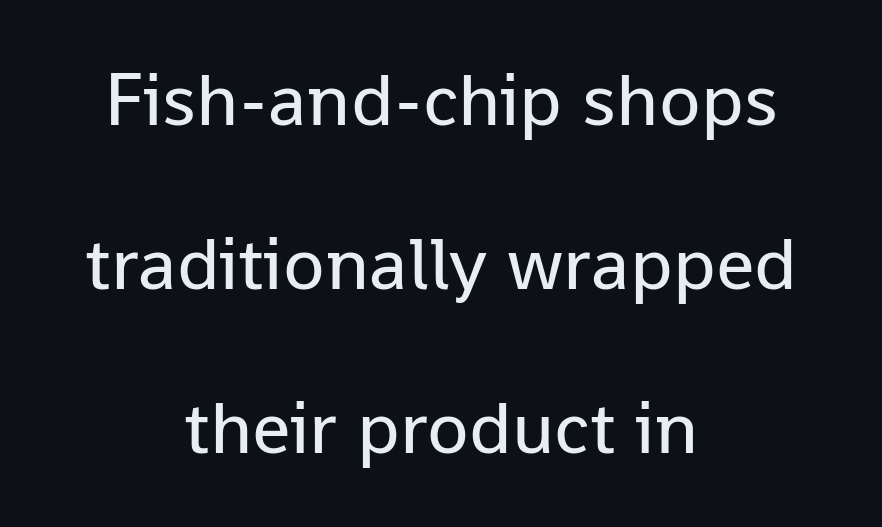
{"serif": "no", "italic": "no", "bold": "no", "weight": "regular", "width": "normal", "stroke_contrast": "low", "x_height": "medium", "monospaced": "no", "underline": "no", "align": "center", "line_spacing": "loose", "line_spacing_ratio": 2.16, "letter_spacing": "normal", "letter_spacing_em": 0.0, "glyph_px": 76}
